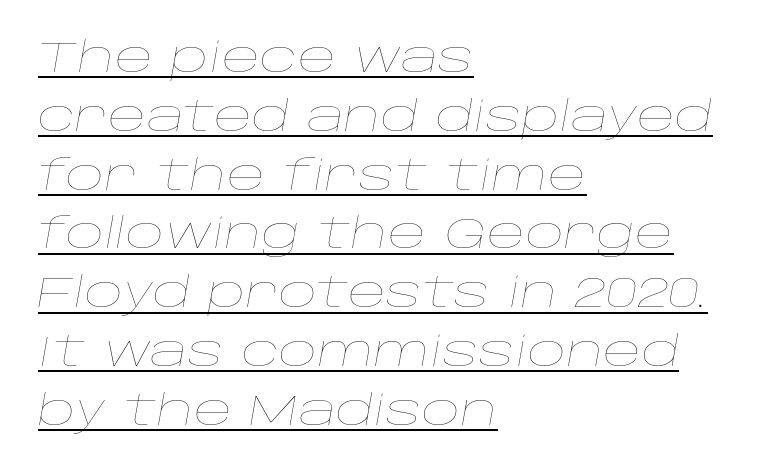
There is no visible air inserted between adjacent glyphs. If you measured baseline to baseline, you'd find a middling distance. Is the type slanted? Yes — the strokes lean at a clear angle. Does the copy run flush right? No — it runs flush left.
